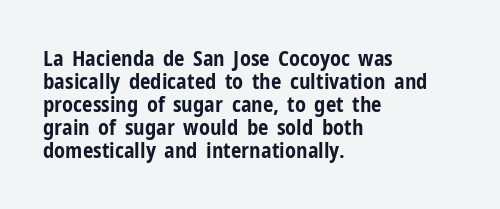
Q: Is the text bold? A: Yes.
Q: Is the text italic (slanted)? A: No, it is upright.
Q: Is the text underlined? A: No.
Q: How is the paragraph aligned? A: Left-aligned.
Q: Is the spacing between letters normal or unusually wide? A: Normal.
Q: Is the spacing between lines tight, normal or loose? A: Tight.
